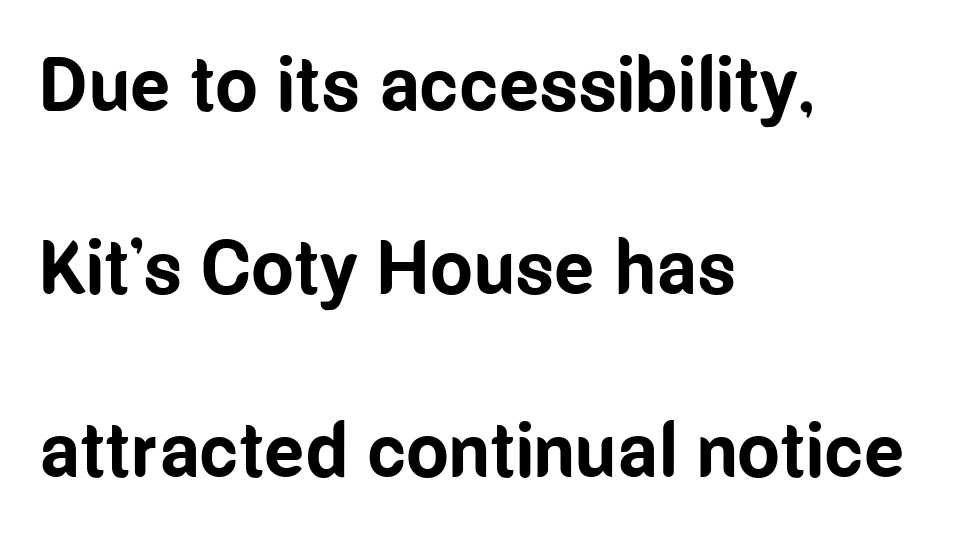
Visually the block forms a straight wall on the left and a jagged coastline on the right. You could not count columns in this text — the font is proportionally spaced. The type sits square on the baseline with zero lean. What stands out about the letter spacing? Nothing — it is the standard amount. In terms of leading, this rendering errs on the spacious side. This rendering features lettering with no underline.
